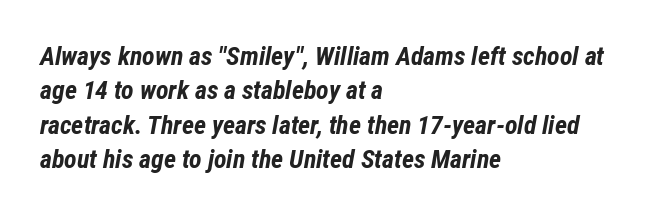
If you drew a line through each stem, it would be angled. This sample is left-justified, so line endings fall wherever the words run out. A clean baseline with only descenders dipping below it. Rows of type keep a routine distance in the vertical direction.
